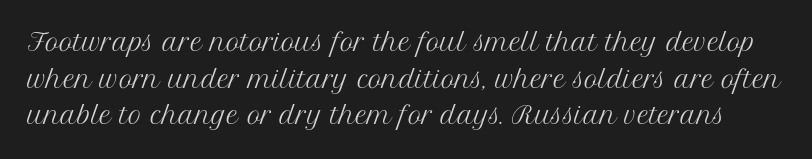
Letters rest on an invisible, unmarked baseline. The letterforms sit at book weight or below. These lines keep a tight, regular rhythm from letter to letter. Honestly, the row spacing looks completely unremarkable.
